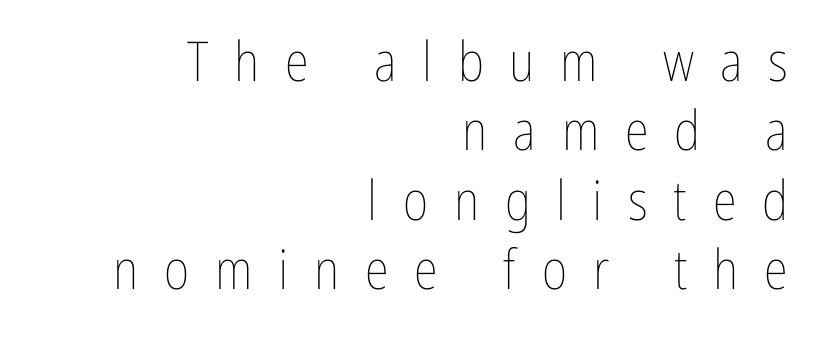
The image shows 55 px thin, condensed type, upright; set right-aligned, normal line spacing (1.26x), unusually wide letter spacing (+0.47 em), not underlined; low stroke contrast and a medium x-height.
